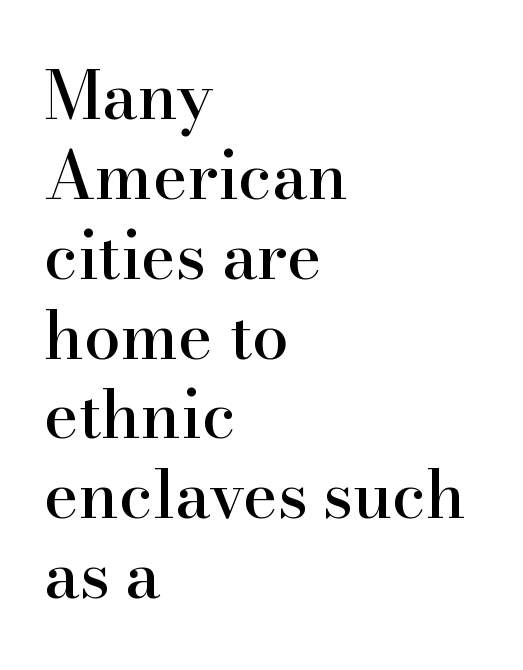
The image shows 66 px serif type, upright; set left-aligned, line spacing 1.21x, normal letter spacing, not underlined; high stroke contrast and a small x-height.
